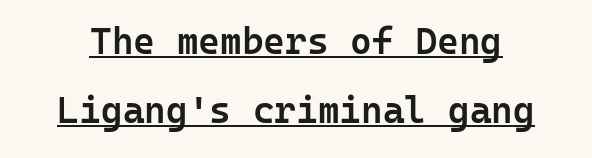
{"serif": "no", "italic": "no", "bold": "semi", "weight": "semibold", "width": "normal", "stroke_contrast": "low", "x_height": "medium", "monospaced": "yes", "underline": "yes", "line_spacing_ratio": 1.87, "letter_spacing": "normal", "letter_spacing_em": 0.0, "glyph_px": 37}
